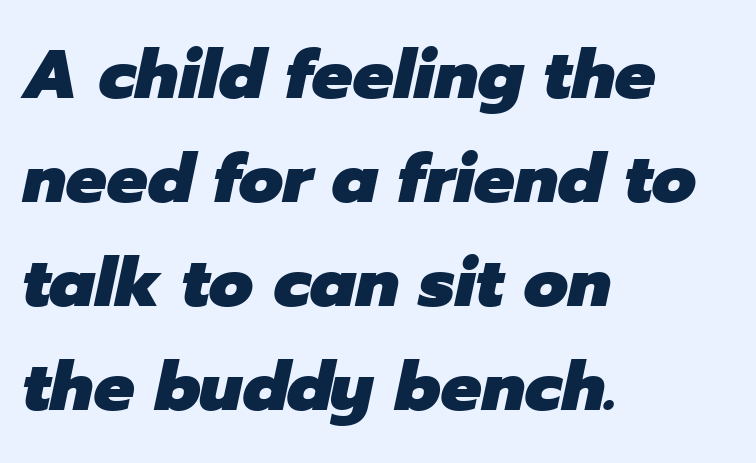
Q: Is the text bold? A: Yes.
Q: Is the text italic (slanted)? A: Yes, it leans right by about 12 degrees.
Q: Is the text underlined? A: No.
Q: How is the paragraph aligned? A: Left-aligned.
Q: Is the spacing between letters normal or unusually wide? A: Normal.
Q: Is the spacing between lines tight, normal or loose? A: Normal.
Q: Width (condensed, normal, or wide)? A: Normal.
Q: Stroke contrast? A: Low.
Q: x-height? A: Medium.
Q: Monospaced? A: No.
